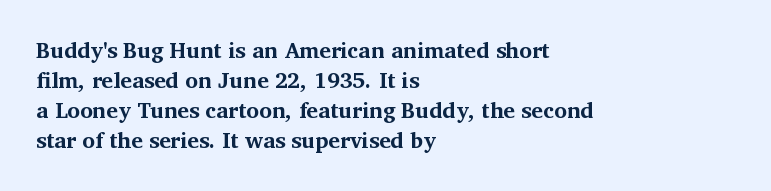
Q: Is the text bold? A: Yes.
Q: Is the text italic (slanted)? A: No, it is upright.
Q: Is the text underlined? A: No.
Q: How is the paragraph aligned? A: Left-aligned.
Q: Is the spacing between letters normal or unusually wide? A: Normal.
Q: Is the spacing between lines tight, normal or loose? A: Normal.
